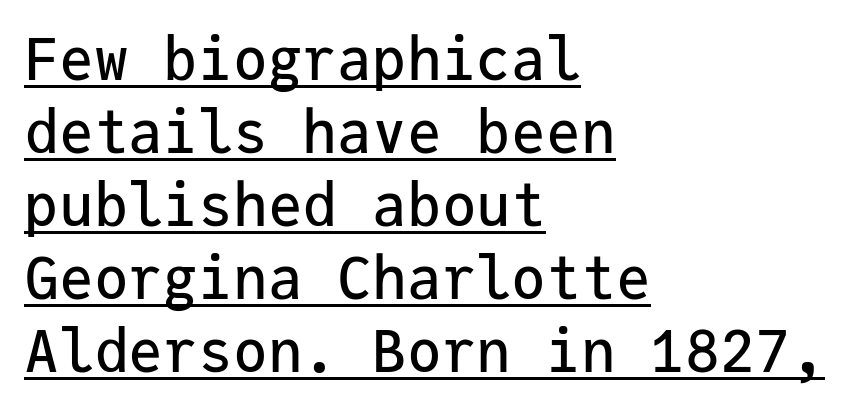
Q: Is the text italic (slanted)? A: No, it is upright.
Q: Is the typeface a serif or a sans-serif typeface? A: Sans-serif.
Q: Is the text underlined? A: Yes.
Q: How is the paragraph aligned? A: Left-aligned.
Q: Is the spacing between letters normal or unusually wide? A: Normal.
Q: Is the spacing between lines tight, normal or loose? A: Normal.
Q: Width (condensed, normal, or wide)? A: Normal.
Q: Stroke contrast? A: Low.
Q: x-height? A: Medium.
Q: Monospaced? A: Yes.
